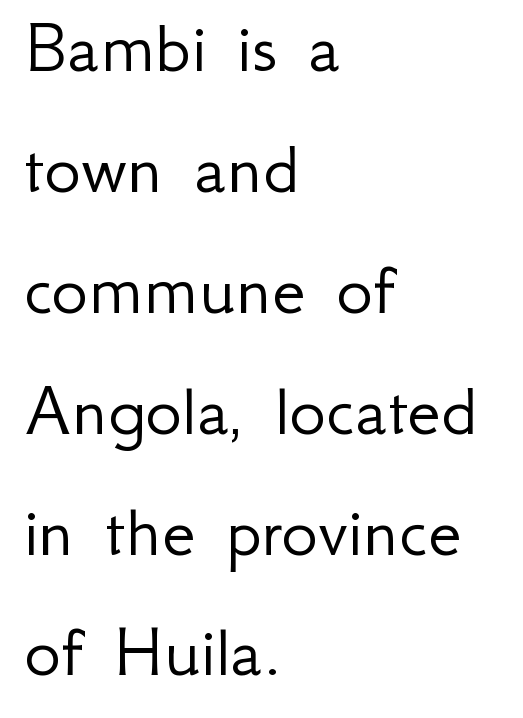
Inter-character spacing is left at the font's built-in metrics. A bare baseline throughout the passage. Quick note: not italic, upright. The typeface chosen for these lines omits serifs. Leading: standard.
